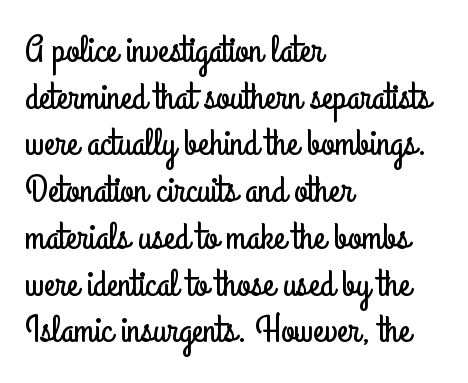
{"serif": "no", "width": "condensed", "stroke_contrast": "low", "x_height": "small", "monospaced": "no", "underline": "no", "align": "left", "line_spacing_ratio": 1.23, "letter_spacing": "normal", "letter_spacing_em": 0.0, "glyph_px": 38}
